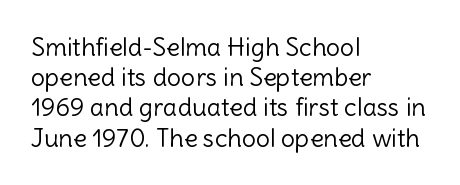
{"italic": "no", "bold": "no", "underline": "no", "align": "left", "line_spacing_ratio": 1.21, "letter_spacing": "normal", "letter_spacing_em": 0.0, "glyph_px": 25}
